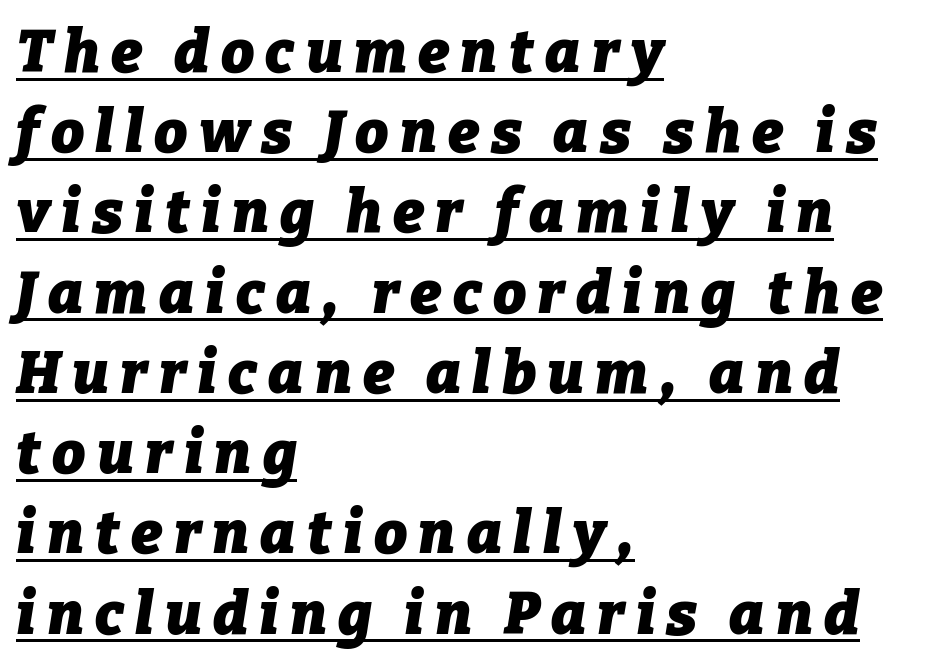
The image shows 59 px heavy type, italic (leaning right); set left-aligned, normal line spacing (1.36x), underlined; low stroke contrast and a medium x-height.
